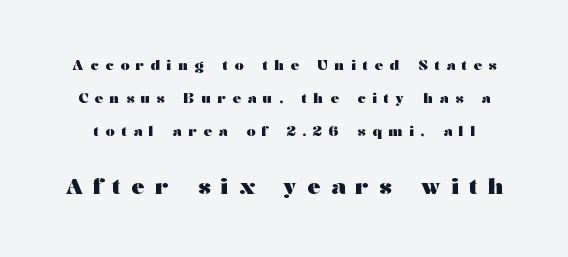
The composition opens small and finishes big. A clean baseline with only descenders dipping below it. Loose tracking; the words dissolve into strings of separated letters. Caption: bold face, heavy strokes. The lines are spread far apart with generous leading. Ordinary non-slanted type is in use.
